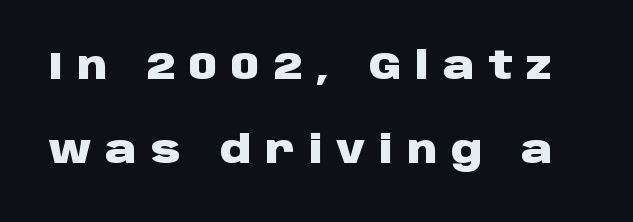
Q: Is the text bold? A: Yes.
Q: Is the text italic (slanted)? A: No, it is upright.
Q: Is the typeface a serif or a sans-serif typeface? A: Sans-serif.
Q: Is the text underlined? A: No.
Q: Is the spacing between letters normal or unusually wide? A: Unusually wide.
Q: Is the spacing between lines tight, normal or loose? A: Loose.
Q: Width (condensed, normal, or wide)? A: Wide.
Q: Stroke contrast? A: Low.
Q: x-height? A: Large.
Q: Monospaced? A: No.
